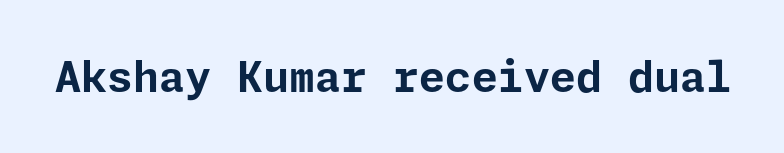
{"serif": "no", "italic": "no", "bold": "yes", "weight": "bold", "width": "normal", "stroke_contrast": "low", "x_height": "medium", "underline": "no", "letter_spacing": "normal", "letter_spacing_em": 0.0, "glyph_px": 42}
